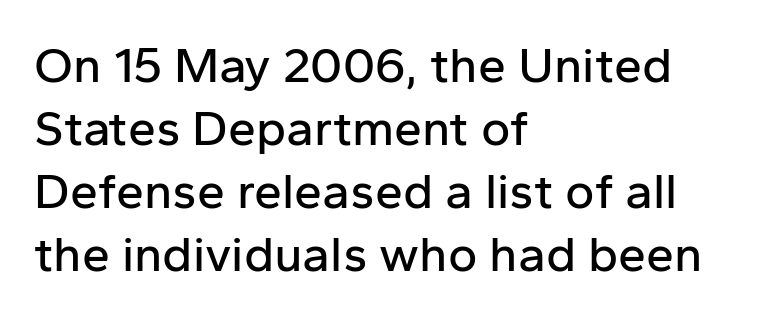
Q: Is the text italic (slanted)? A: No, it is upright.
Q: Is the typeface a serif or a sans-serif typeface? A: Sans-serif.
Q: Is the text underlined? A: No.
Q: How is the paragraph aligned? A: Left-aligned.
Q: Is the spacing between letters normal or unusually wide? A: Normal.
Q: Is the spacing between lines tight, normal or loose? A: Normal.
Q: Width (condensed, normal, or wide)? A: Normal.
Q: Stroke contrast? A: Low.
Q: x-height? A: Medium.
Q: Monospaced? A: No.
